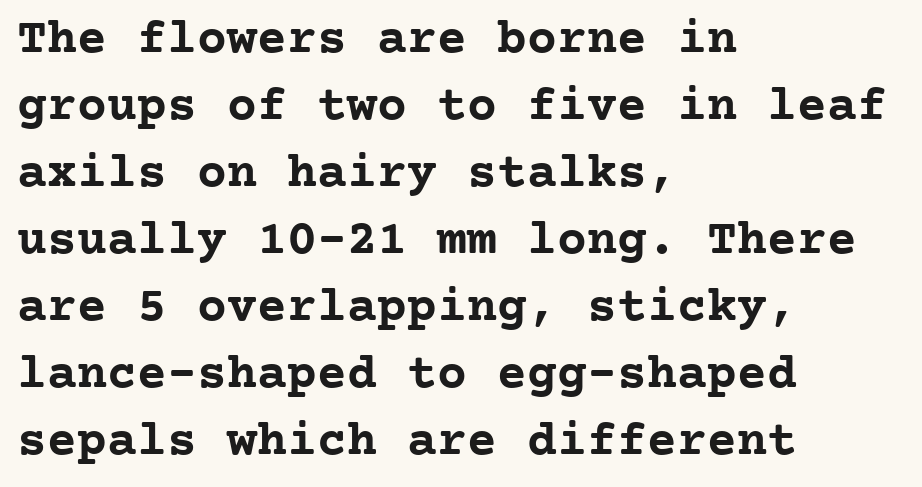
Q: Is the text bold? A: Yes.
Q: Is the text italic (slanted)? A: No, it is upright.
Q: Is the typeface a serif or a sans-serif typeface? A: Serif.
Q: Is the text underlined? A: No.
Q: How is the paragraph aligned? A: Left-aligned.
Q: Is the spacing between letters normal or unusually wide? A: Normal.
Q: Is the spacing between lines tight, normal or loose? A: Normal.
Q: Width (condensed, normal, or wide)? A: Normal.
Q: Stroke contrast? A: Low.
Q: x-height? A: Medium.
Q: Monospaced? A: Yes.
